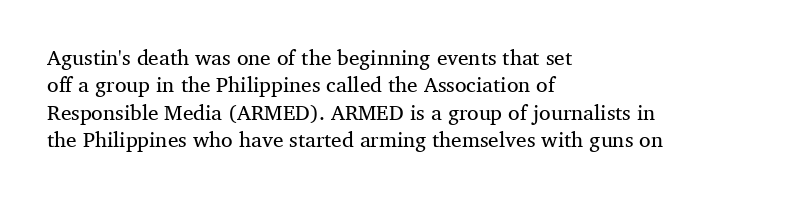
The image shows 21 px text type, upright; set left-aligned, normal line spacing (1.3x), normal letter spacing, not underlined.
